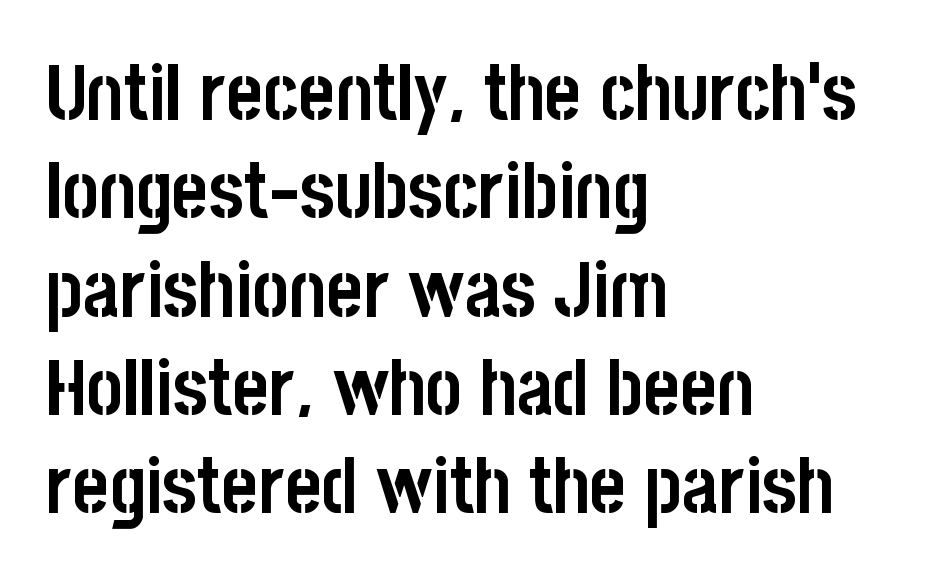
{"serif": "no", "italic": "no", "bold": "yes", "weight": "semibold", "width": "condensed", "stroke_contrast": "low", "x_height": "large", "monospaced": "no", "underline": "no", "align": "left", "line_spacing": "normal", "line_spacing_ratio": 1.26, "letter_spacing": "normal", "letter_spacing_em": 0.0, "glyph_px": 78}
